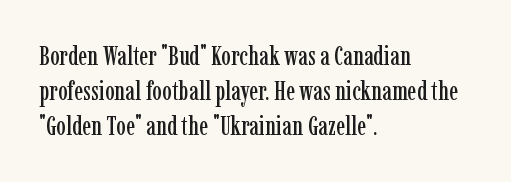
The image shows 27 px text type, upright; set left-aligned, normal line spacing (1.3x), normal letter spacing, not underlined.
